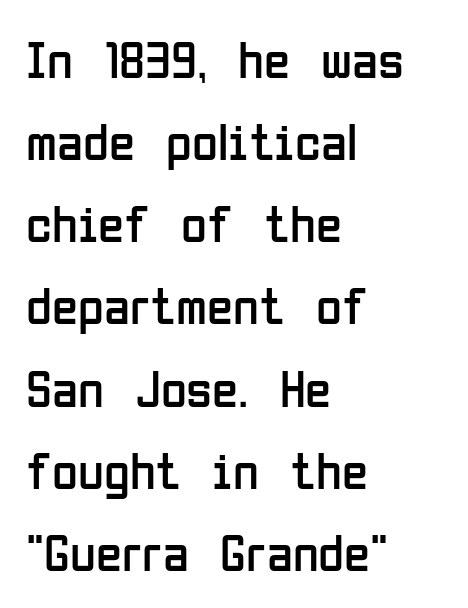
Where is the straight margin? On the left. The line-height multiplier appears to be the usual default. Think standard paragraph weight, or any step lighter than that. This is sans-serif lettering, the kind often seen on screens and signage. Every stem runs plumb, perpendicular to the baseline. The zone under the glyphs is completely vacant.
